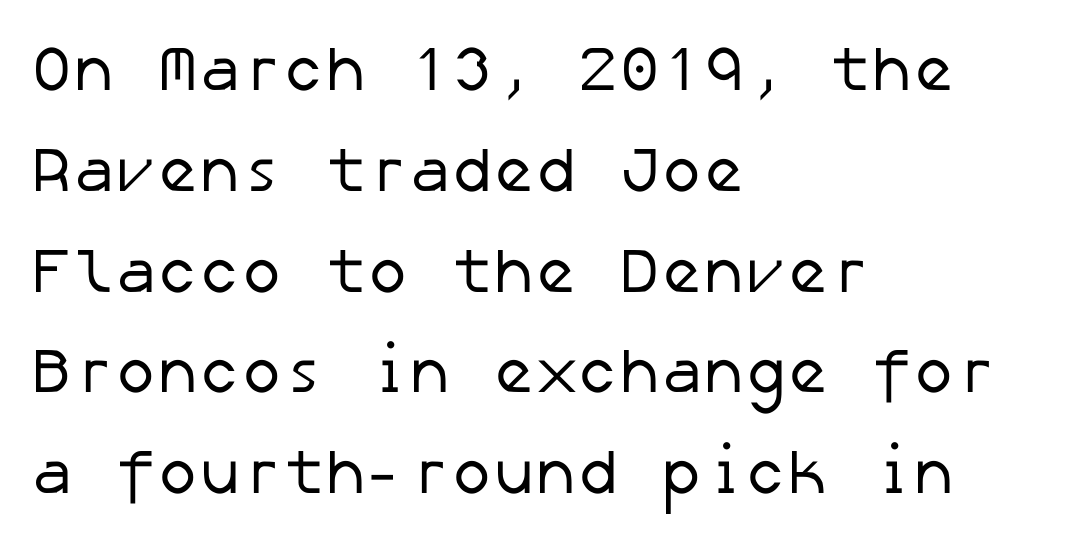
The image shows 63 px regular-weight sans-serif type; set left-aligned, normal line spacing (1.6x), normal letter spacing, not underlined; low stroke contrast and a medium x-height.
